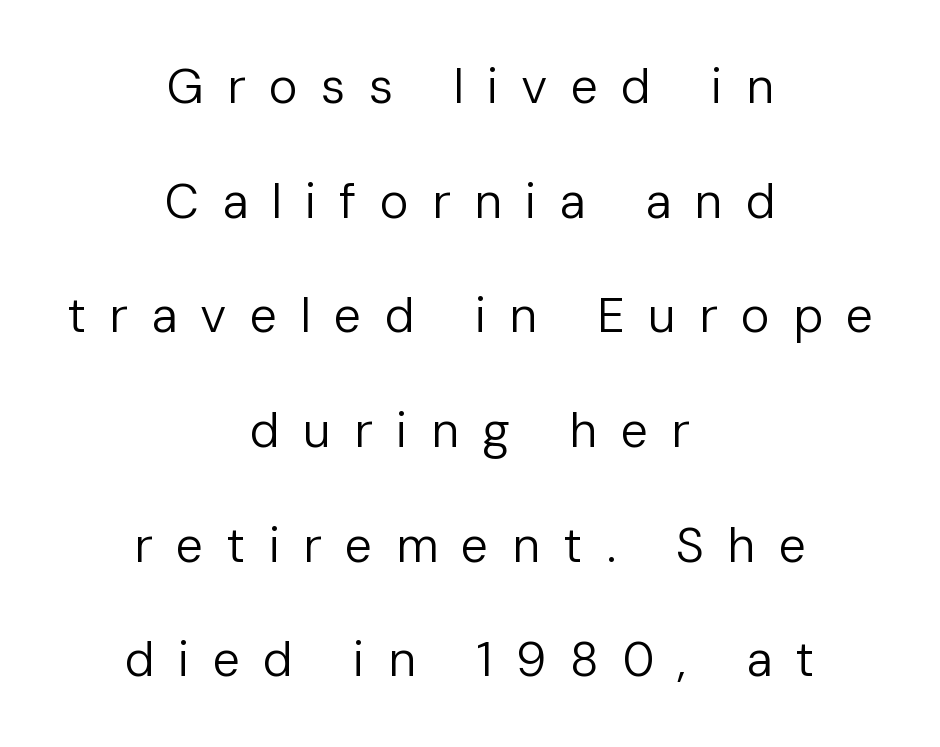
Q: Is the text bold? A: No.
Q: Is the text italic (slanted)? A: No, it is upright.
Q: Is the typeface a serif or a sans-serif typeface? A: Sans-serif.
Q: Is the text underlined? A: No.
Q: How is the paragraph aligned? A: Centered.
Q: Is the spacing between letters normal or unusually wide? A: Unusually wide.
Q: Is the spacing between lines tight, normal or loose? A: Loose.
Q: Width (condensed, normal, or wide)? A: Normal.
Q: Stroke contrast? A: Low.
Q: x-height? A: Medium.
Q: Monospaced? A: No.
